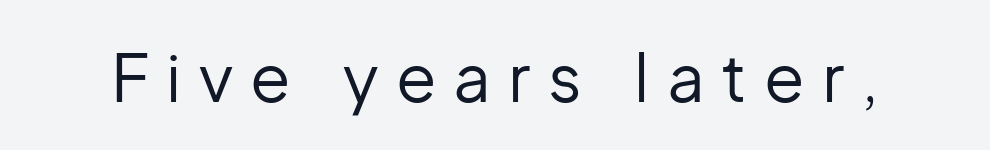
The image shows 66 px regular-weight sans-serif type, upright; set unusually wide letter spacing (+0.26 em), not underlined; low stroke contrast and a medium x-height.
